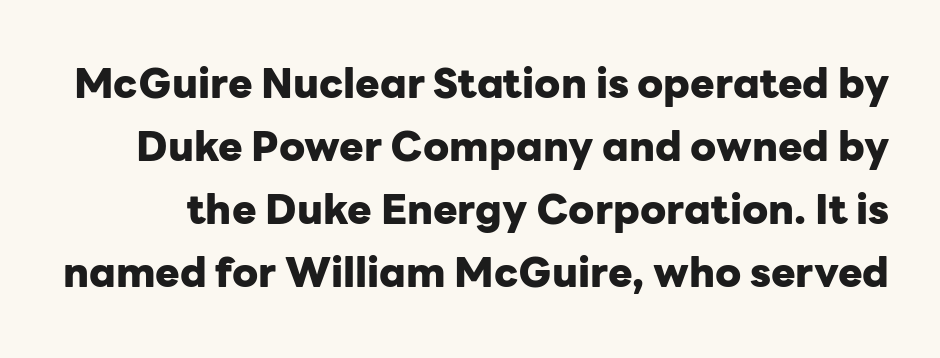
The image shows 41 px heavy sans-serif type, upright; set normal line spacing (1.54x), normal letter spacing, not underlined; low stroke contrast and a medium x-height.
